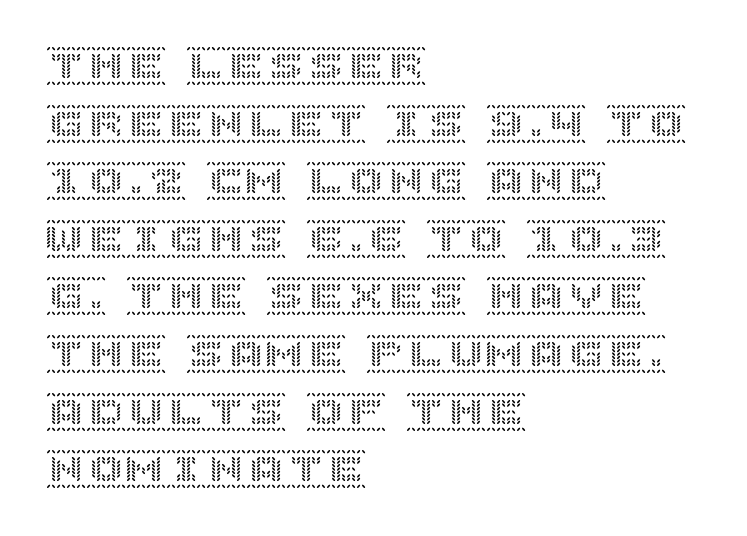
The image shows 40 px text type, upright; set left-aligned, normal line spacing (1.44x), normal letter spacing, not underlined; a large x-height.
